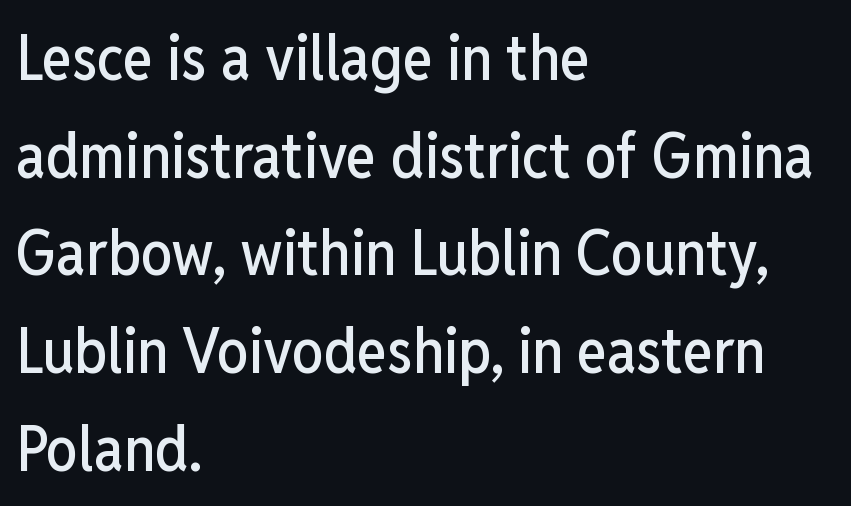
{"serif": "no", "italic": "no", "width": "condensed", "stroke_contrast": "low", "x_height": "medium", "monospaced": "no", "underline": "no", "align": "left", "line_spacing": "normal", "line_spacing_ratio": 1.55, "letter_spacing": "normal", "letter_spacing_em": 0.0, "glyph_px": 63}
